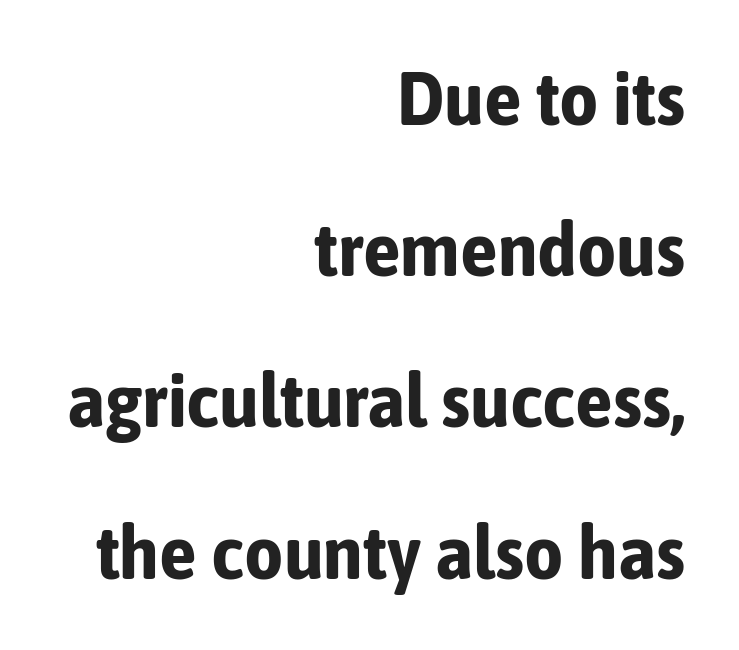
Q: Is the text bold? A: Yes.
Q: Is the text italic (slanted)? A: No, it is upright.
Q: Is the typeface a serif or a sans-serif typeface? A: Sans-serif.
Q: Is the text underlined? A: No.
Q: How is the paragraph aligned? A: Right-aligned.
Q: Is the spacing between letters normal or unusually wide? A: Normal.
Q: Is the spacing between lines tight, normal or loose? A: Loose.
Q: Width (condensed, normal, or wide)? A: Condensed.
Q: Stroke contrast? A: Low.
Q: x-height? A: Medium.
Q: Monospaced? A: No.
